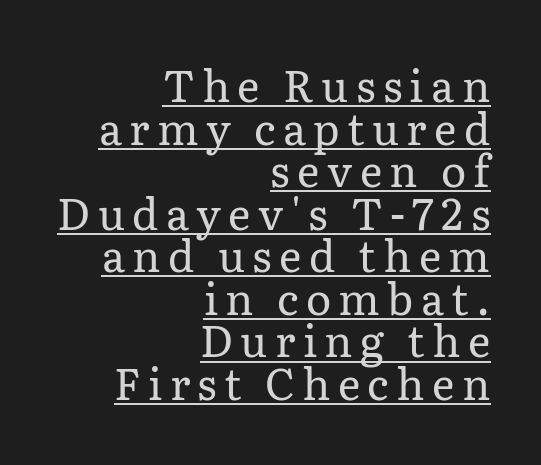
Q: Is the text bold? A: No.
Q: Is the text italic (slanted)? A: No, it is upright.
Q: Is the typeface a serif or a sans-serif typeface? A: Serif.
Q: Is the text underlined? A: Yes.
Q: How is the paragraph aligned? A: Right-aligned.
Q: Is the spacing between lines tight, normal or loose? A: Tight.
Q: Width (condensed, normal, or wide)? A: Normal.
Q: Stroke contrast? A: Low.
Q: x-height? A: Medium.
Q: Monospaced? A: No.
